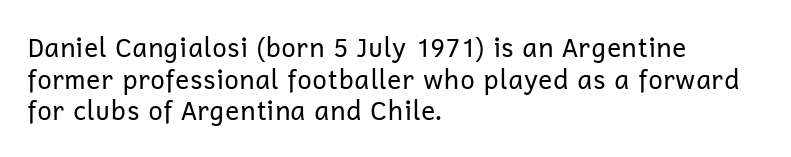
The image shows 26 px text type, upright; set left-aligned, line spacing 1.22x, normal letter spacing, not underlined.
